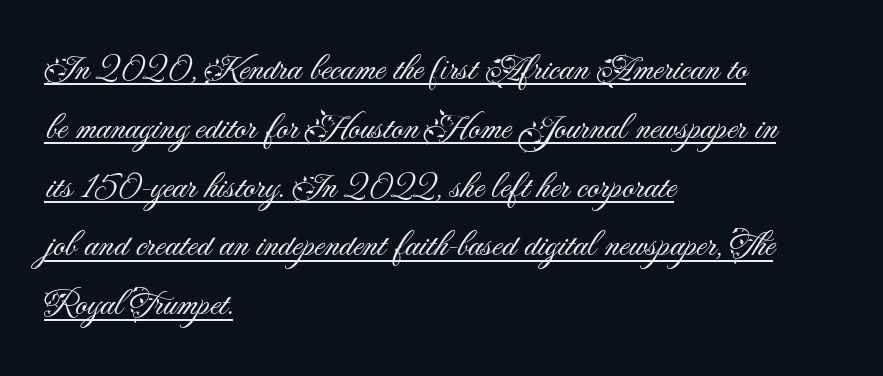
You can see a thin bar hugging the bottom of the glyphs. Does the copy run flush right? No — it runs flush left. Think of a printed novel: that variable character pitch is what you see here. Is there much room between lines? A standard amount, neither cramped nor airy.
